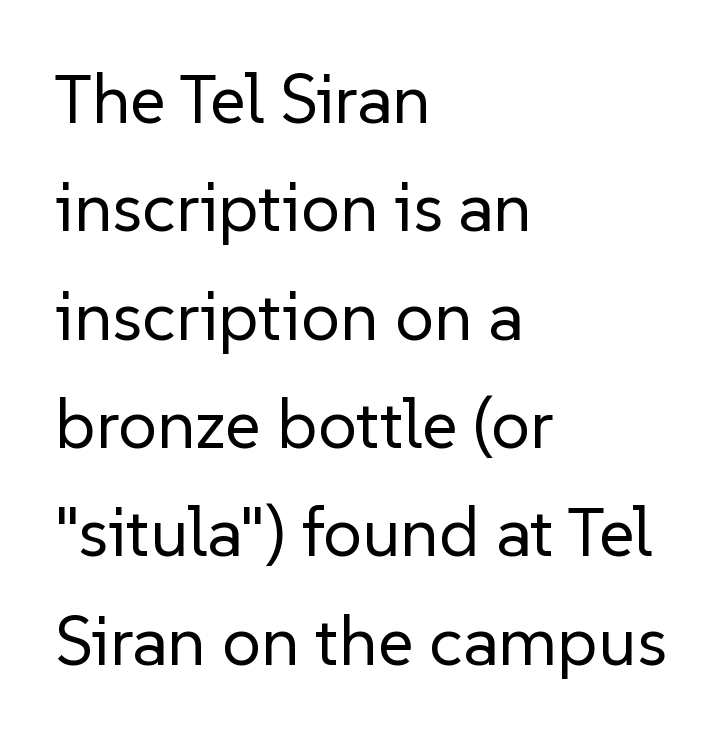
The foot of each line stays bare and open. Summary of vertical rhythm: regular, with standard interline spacing. The specimen reads as upright at a glance. One-word summary of the alignment: left.
